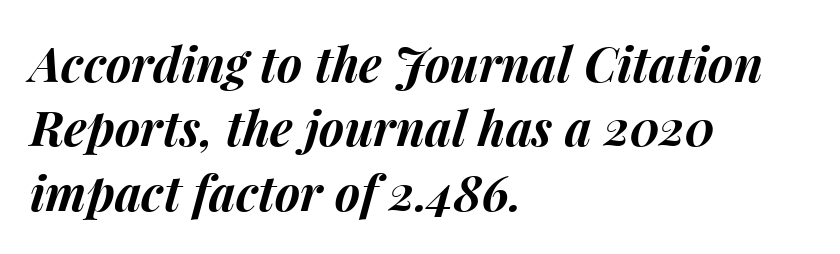
Decoration check: the copy has no underline. An italicized treatment has been applied to the whole sample. Think of a printed novel: that variable character pitch is what you see here. These lines keep a tight, regular rhythm from letter to letter. What weight is shown? A full bold with thick strokes.
